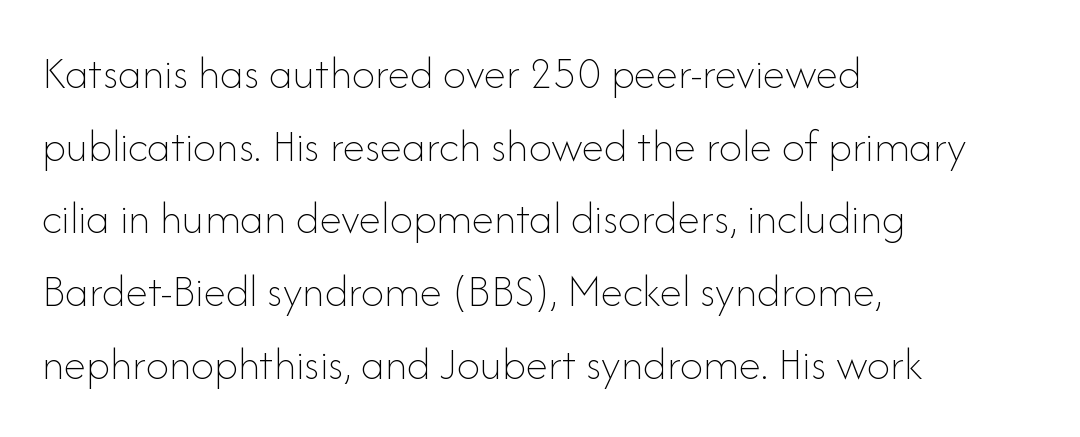
Q: Is the text bold? A: No.
Q: Is the text italic (slanted)? A: No, it is upright.
Q: Is the text underlined? A: No.
Q: How is the paragraph aligned? A: Left-aligned.
Q: Is the spacing between letters normal or unusually wide? A: Normal.
Q: Is the spacing between lines tight, normal or loose? A: Normal.
Q: Width (condensed, normal, or wide)? A: Normal.
Q: Stroke contrast? A: Low.
Q: x-height? A: Small.
Q: Monospaced? A: No.
